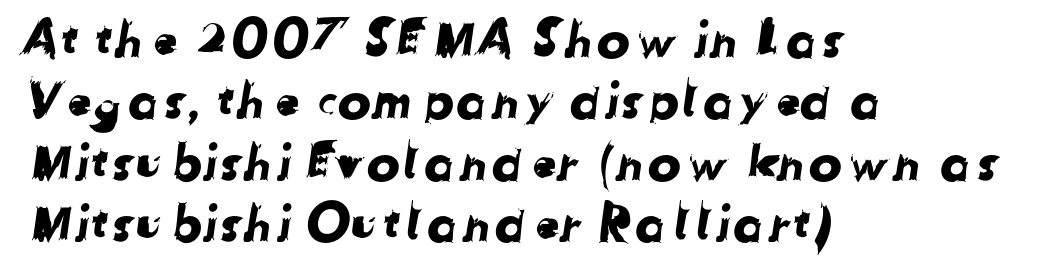
The image shows 50 px sans-serif type; set left-aligned, line spacing 1.23x, normal letter spacing, not underlined; low stroke contrast and a medium x-height.
